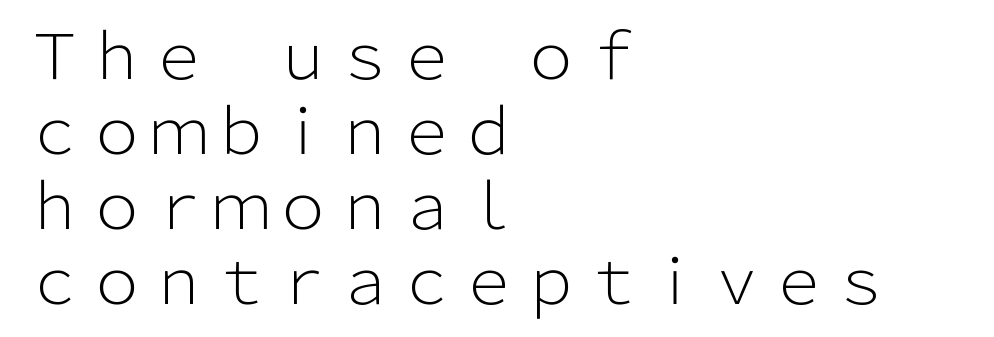
The image shows 62 px light sans-serif type, upright; set left-aligned, line spacing 1.21x, normal letter spacing, not underlined; low stroke contrast and a medium x-height.
